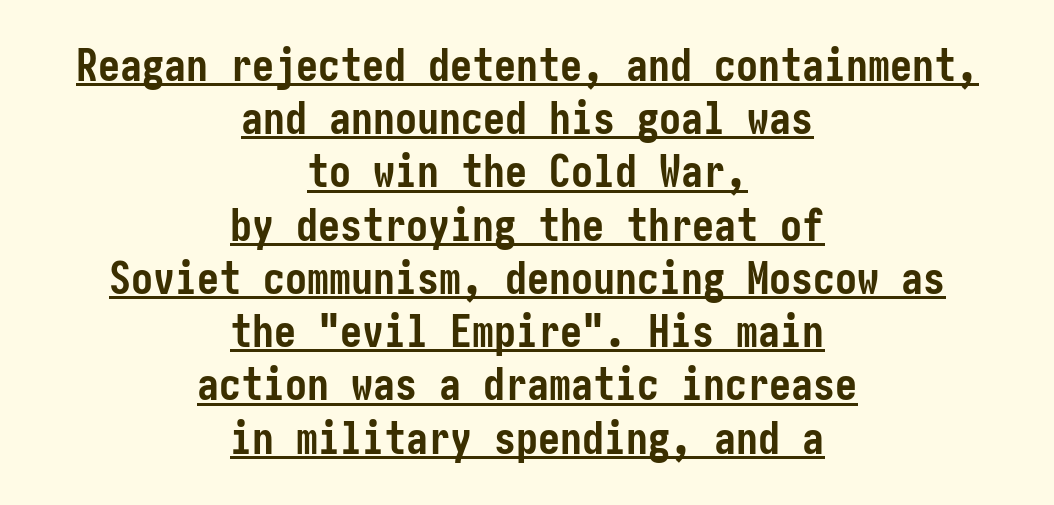
{"serif": "no", "italic": "no", "bold": "yes", "weight": "semibold", "width": "condensed", "stroke_contrast": "low", "x_height": "medium", "underline": "yes", "align": "center", "line_spacing_ratio": 1.21, "letter_spacing": "normal", "letter_spacing_em": 0.0, "glyph_px": 44}
